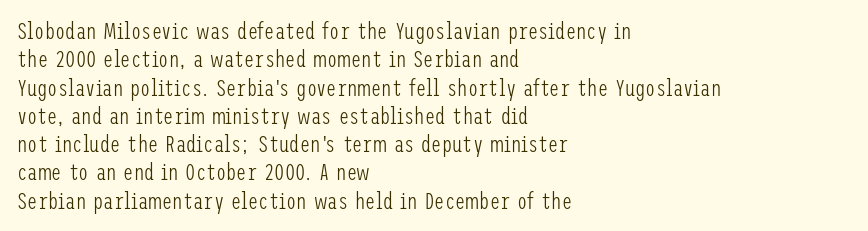
The image shows 23 px text type, upright; set left-aligned, line spacing 1.23x, normal letter spacing, not underlined.
